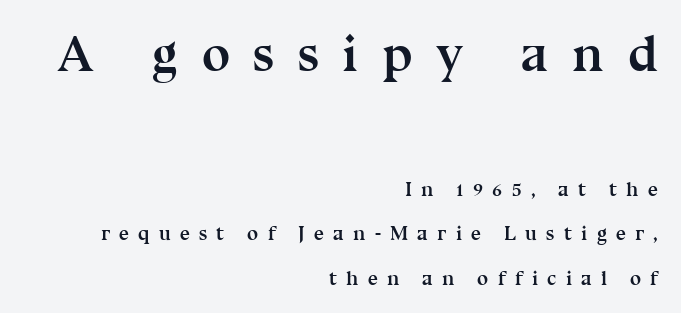
No word sits above an underline. A roman cut, with each character standing at attention. Is this a sans? No — the strokes have serifs. The face used here appears at its bigger size in the upper chunk.
